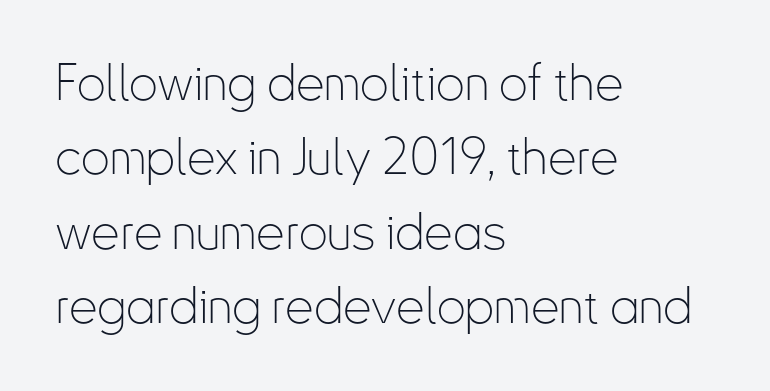
Clear beneath every line of the passage. Nobody touched the tracking dial on this one. All the whitespace from short lines collects on the right. Looks like regular typesetting: each glyph gets only the width it needs. Posture: straight, roman, zero tilt. The glyphs in this specimen are sans serif.
